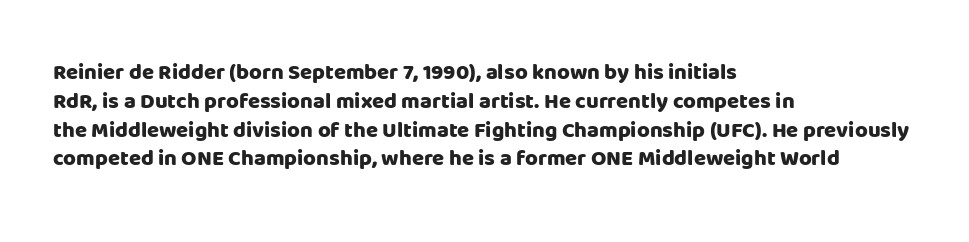
Q: Is the text bold? A: Yes.
Q: Is the text italic (slanted)? A: No, it is upright.
Q: Is the text underlined? A: No.
Q: How is the paragraph aligned? A: Left-aligned.
Q: Is the spacing between letters normal or unusually wide? A: Normal.
Q: Is the spacing between lines tight, normal or loose? A: Normal.
